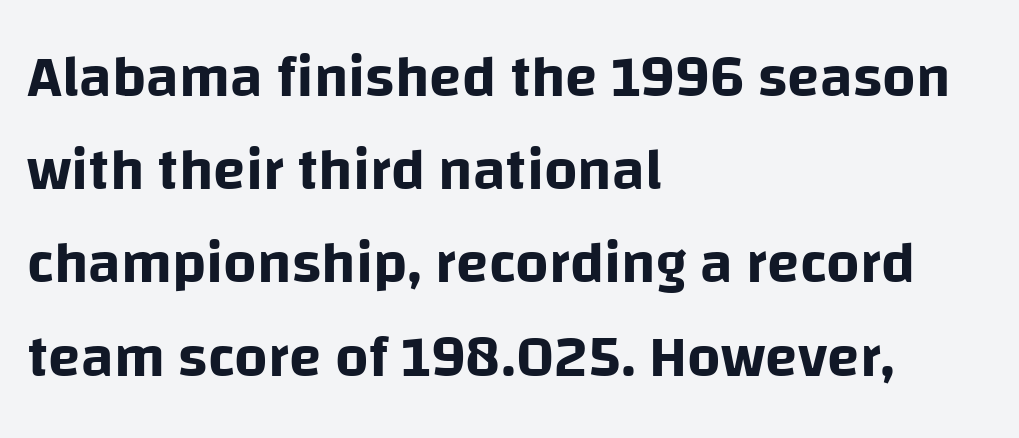
Q: Is the text italic (slanted)? A: No, it is upright.
Q: Is the typeface a serif or a sans-serif typeface? A: Sans-serif.
Q: Is the text underlined? A: No.
Q: How is the paragraph aligned? A: Left-aligned.
Q: Is the spacing between letters normal or unusually wide? A: Normal.
Q: Is the spacing between lines tight, normal or loose? A: Normal.
Q: Width (condensed, normal, or wide)? A: Normal.
Q: Stroke contrast? A: Low.
Q: x-height? A: Large.
Q: Monospaced? A: No.
